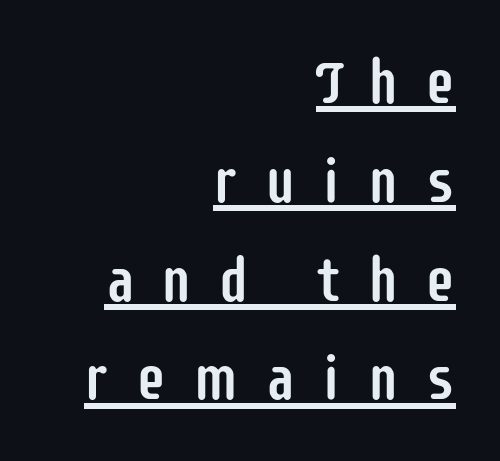
The image shows 61 px condensed sans-serif type, upright; set right-aligned, normal line spacing (1.62x), unusually wide letter spacing (+0.43 em), underlined; low stroke contrast and a large x-height.
